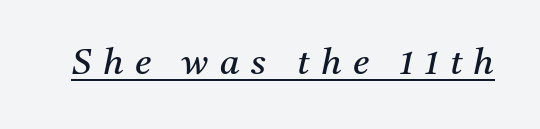
Q: Is the text bold? A: No.
Q: Is the text italic (slanted)? A: Yes, it leans right by about 11 degrees.
Q: Is the typeface a serif or a sans-serif typeface? A: Serif.
Q: Is the text underlined? A: Yes.
Q: Is the spacing between letters normal or unusually wide? A: Unusually wide.
Q: Width (condensed, normal, or wide)? A: Normal.
Q: Stroke contrast? A: Medium.
Q: x-height? A: Medium.
Q: Monospaced? A: No.
